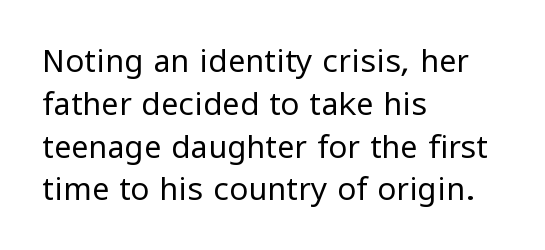
Short note: letters normally spaced. Leftover space on each line is placed entirely after the last word. Font category for this specimen: sans-serif. Think standard paragraph weight, or any step lighter than that.
